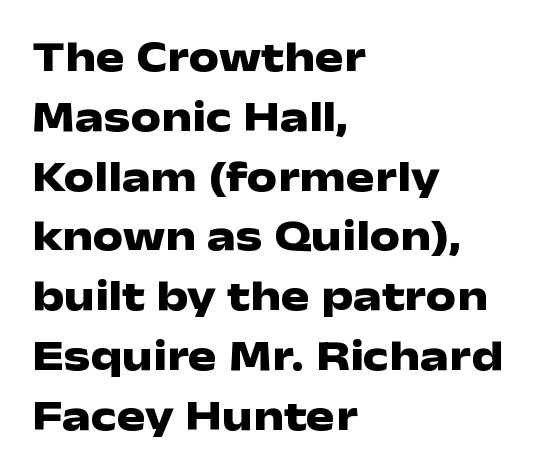
The image shows 43 px heavy, wide sans-serif type, upright; set left-aligned, normal line spacing (1.39x), normal letter spacing, not underlined; low stroke contrast and a medium x-height.
